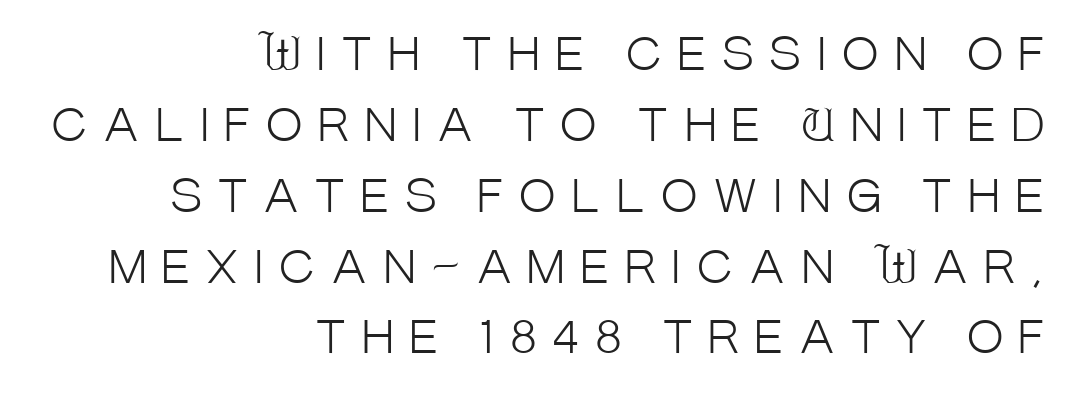
The image shows 44 px light, condensed sans-serif type, upright; set right-aligned, normal line spacing (1.61x), unusually wide letter spacing (+0.36 em), not underlined; low stroke contrast and a large x-height.
